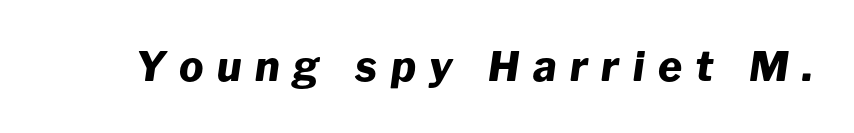
The image shows 41 px heavy type, italic (leaning right); set unusually wide letter spacing (+0.33 em), not underlined; low stroke contrast and a medium x-height.
